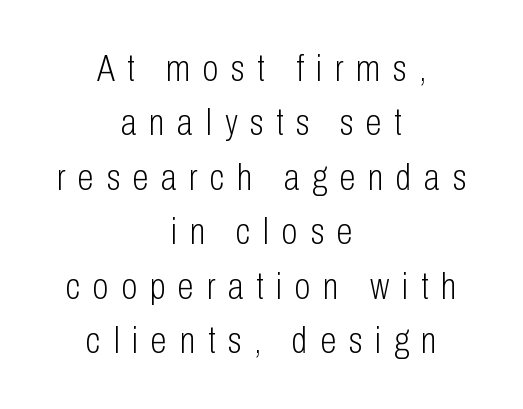
{"serif": "no", "italic": "no", "bold": "no", "weight": "light", "width": "condensed", "stroke_contrast": "low", "x_height": "medium", "monospaced": "no", "underline": "no", "align": "center", "line_spacing": "normal", "line_spacing_ratio": 1.47, "letter_spacing": "wide", "letter_spacing_em": 0.34, "glyph_px": 37}
